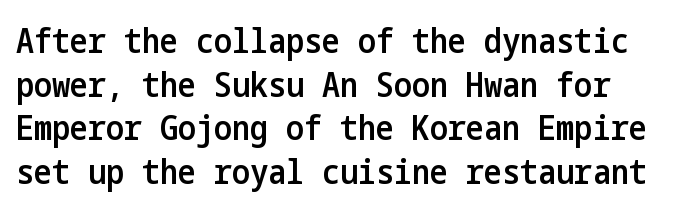
The image shows 34 px semibold, condensed sans-serif type, upright; set normal line spacing (1.28x), normal letter spacing, not underlined; low stroke contrast and a medium x-height.
